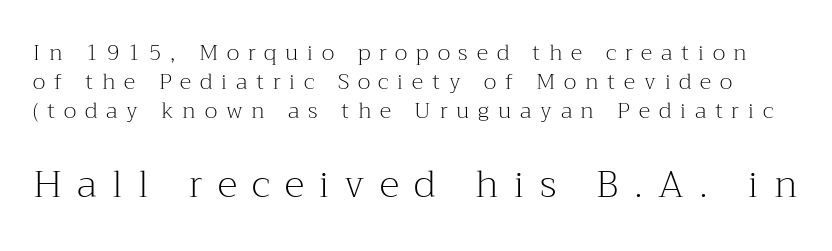
Q: Is the text bold? A: No.
Q: Is the text italic (slanted)? A: No, it is upright.
Q: Is the typeface a serif or a sans-serif typeface? A: Serif.
Q: Is the text underlined? A: No.
Q: Is the spacing between letters normal or unusually wide? A: Unusually wide.
Q: Is the spacing between lines tight, normal or loose? A: Normal.
Q: Which block of text is set in a larger size, the first (top) or the second (bottom)? A: The second (bottom) one.
Q: Width (condensed, normal, or wide)? A: Normal.
Q: Stroke contrast? A: Medium.
Q: x-height? A: Medium.
Q: Monospaced? A: No.
